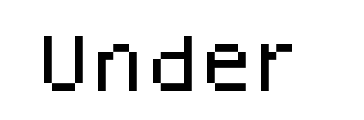
The image shows 62 px sans-serif type, upright; set normal letter spacing, not underlined; low stroke contrast and a large x-height.
